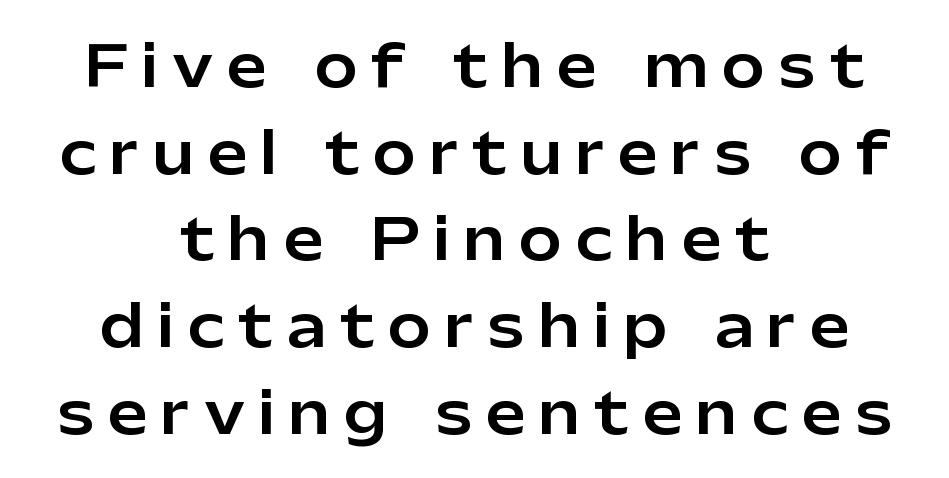
Nope, no serifs anywhere on these letters. In terms of posture, this sample is upright. The foot of each line stays bare and open. Line starts and ends both wander, symmetrically.
